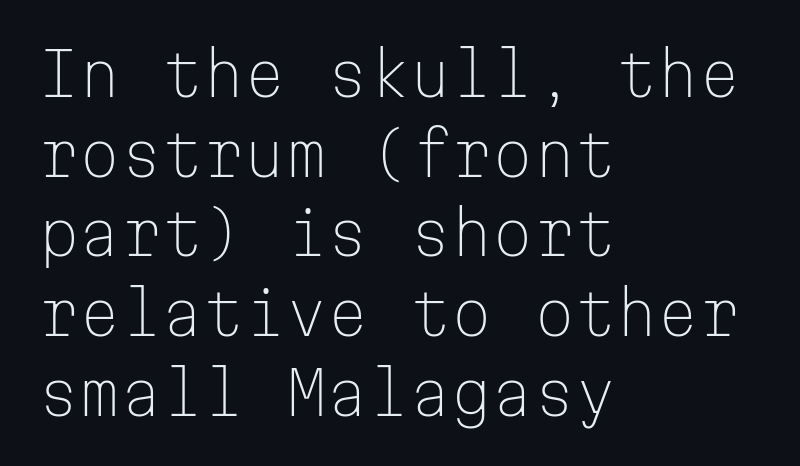
The image shows 59 px light sans-serif type, upright, monospaced; set left-aligned, normal line spacing (1.35x), normal letter spacing, not underlined; low stroke contrast and a medium x-height.
